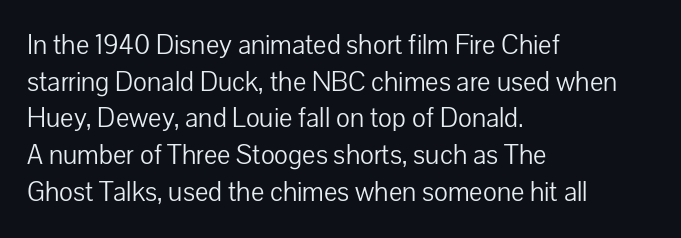
{"serif": "no", "italic": "no", "bold": "no", "weight": "light", "width": "normal", "stroke_contrast": "low", "x_height": "medium", "monospaced": "no", "underline": "no", "align": "left", "line_spacing": "normal", "line_spacing_ratio": 1.31, "letter_spacing": "normal", "letter_spacing_em": 0.0, "glyph_px": 28}
